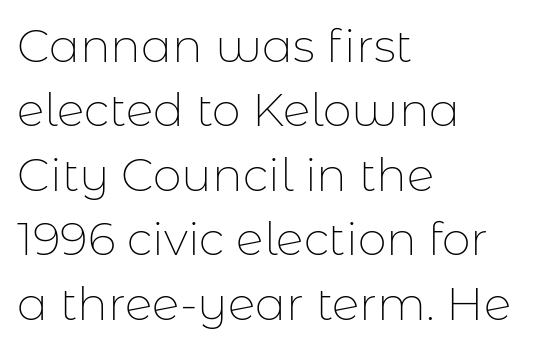
{"serif": "no", "italic": "no", "bold": "no", "weight": "thin", "width": "normal", "stroke_contrast": "low", "x_height": "medium", "monospaced": "no", "underline": "no", "align": "left", "line_spacing": "normal", "line_spacing_ratio": 1.4, "letter_spacing": "normal", "letter_spacing_em": 0.0, "glyph_px": 46}
